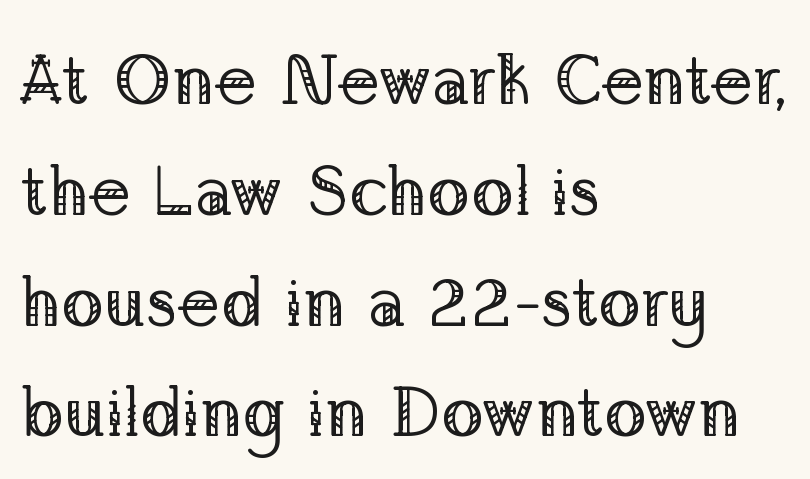
Q: Is the text bold? A: No.
Q: Is the text italic (slanted)? A: No, it is upright.
Q: Is the typeface a serif or a sans-serif typeface? A: Serif.
Q: Is the text underlined? A: No.
Q: How is the paragraph aligned? A: Left-aligned.
Q: Is the spacing between letters normal or unusually wide? A: Normal.
Q: Is the spacing between lines tight, normal or loose? A: Normal.
Q: Width (condensed, normal, or wide)? A: Normal.
Q: Stroke contrast? A: Low.
Q: x-height? A: Medium.
Q: Monospaced? A: No.
